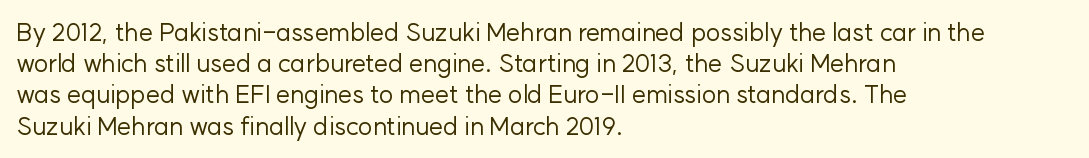
Q: Is the text bold? A: No.
Q: Is the text italic (slanted)? A: No, it is upright.
Q: Is the text underlined? A: No.
Q: How is the paragraph aligned? A: Left-aligned.
Q: Is the spacing between letters normal or unusually wide? A: Normal.
Q: Is the spacing between lines tight, normal or loose? A: Normal.
